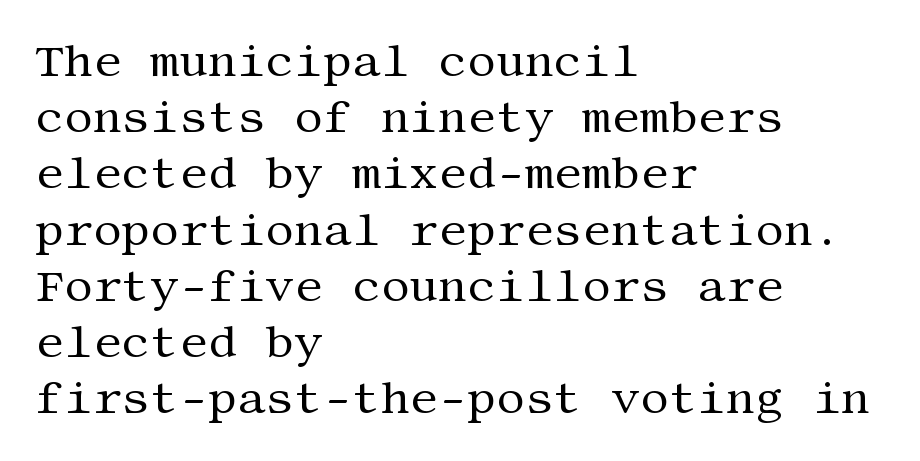
Q: Is the text bold? A: No.
Q: Is the text italic (slanted)? A: No, it is upright.
Q: Is the typeface a serif or a sans-serif typeface? A: Serif.
Q: Is the text underlined? A: No.
Q: How is the paragraph aligned? A: Left-aligned.
Q: Is the spacing between letters normal or unusually wide? A: Normal.
Q: Is the spacing between lines tight, normal or loose? A: Normal.
Q: Width (condensed, normal, or wide)? A: Normal.
Q: Stroke contrast? A: Medium.
Q: x-height? A: Large.
